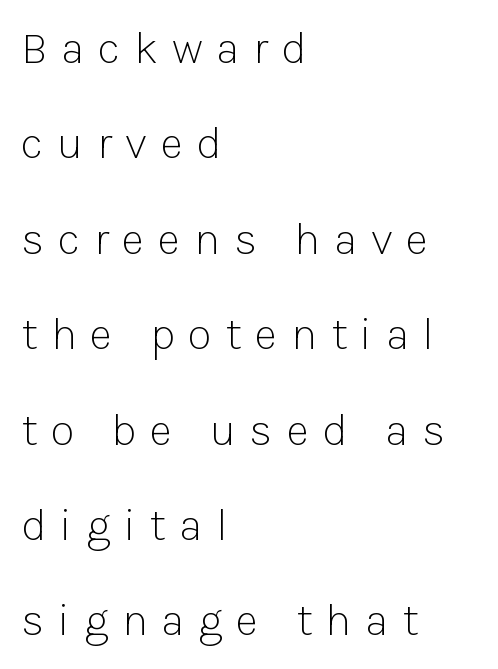
{"serif": "no", "italic": "no", "bold": "no", "weight": "light", "width": "normal", "stroke_contrast": "low", "x_height": "medium", "monospaced": "no", "underline": "no", "align": "left", "line_spacing": "loose", "line_spacing_ratio": 2.12, "letter_spacing": "wide", "letter_spacing_em": 0.3, "glyph_px": 45}
